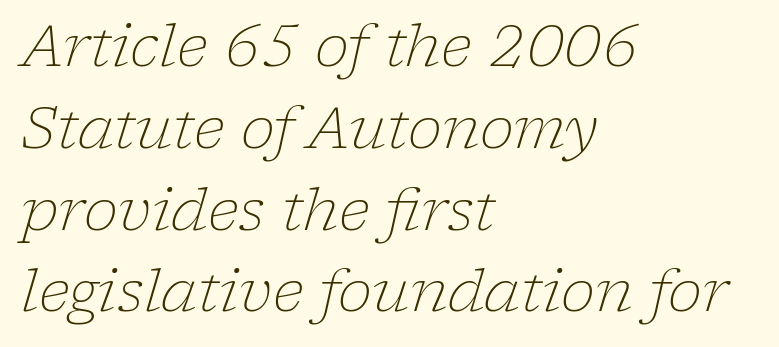
Q: Is the text bold? A: No.
Q: Is the text italic (slanted)? A: Yes, it leans right by about 17 degrees.
Q: Is the typeface a serif or a sans-serif typeface? A: Serif.
Q: Is the text underlined? A: No.
Q: How is the paragraph aligned? A: Left-aligned.
Q: Is the spacing between letters normal or unusually wide? A: Normal.
Q: Is the spacing between lines tight, normal or loose? A: Normal.
Q: Width (condensed, normal, or wide)? A: Normal.
Q: Stroke contrast? A: Low.
Q: x-height? A: Medium.
Q: Monospaced? A: No.
